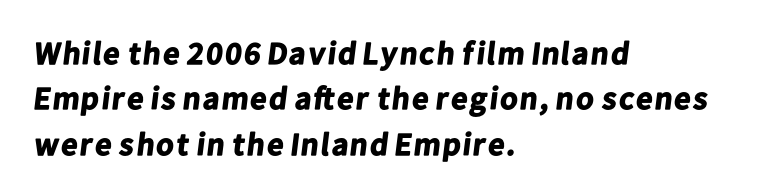
{"serif": "no", "bold": "yes", "weight": "bold", "width": "normal", "stroke_contrast": "low", "x_height": "medium", "monospaced": "no", "underline": "no", "align": "left", "line_spacing": "normal", "line_spacing_ratio": 1.42, "letter_spacing": "normal", "letter_spacing_em": 0.0, "glyph_px": 32}
